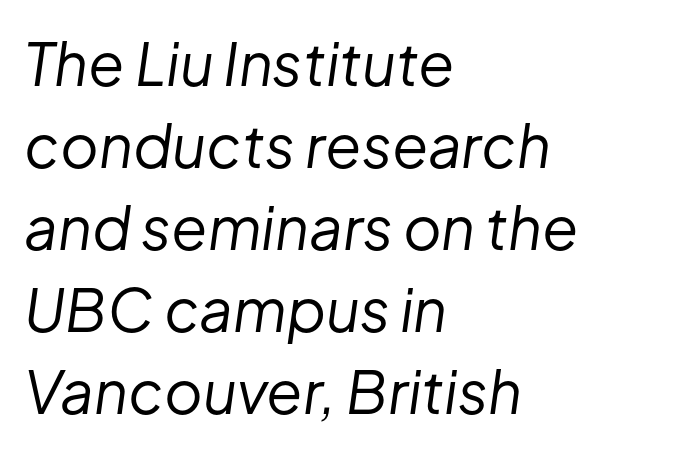
Plain, unruled lines of type. Between one letter and the next there's only the usual sliver of space. Nothing heavy about these letters — not bold at all. In terms of leading, this rendering sits right in the middle.
